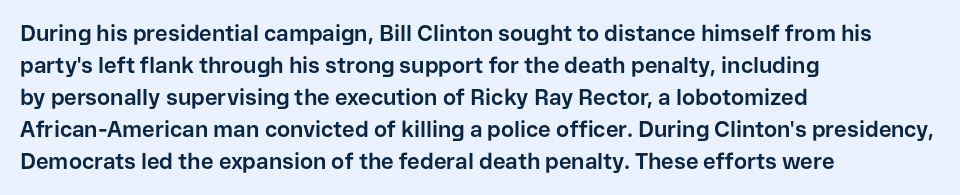
{"italic": "no", "bold": "yes", "underline": "no", "align": "left", "line_spacing": "normal", "line_spacing_ratio": 1.45, "letter_spacing": "normal", "letter_spacing_em": 0.0, "glyph_px": 22}
